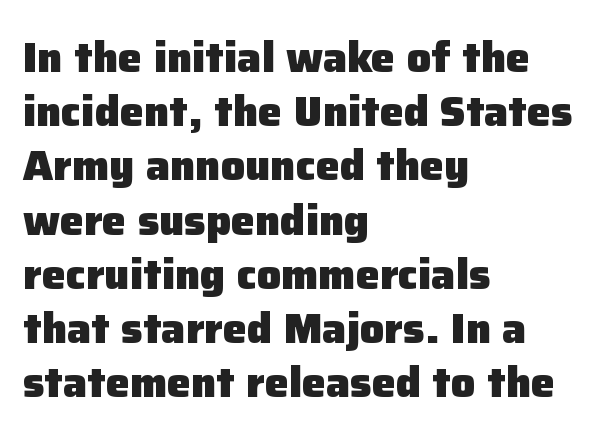
Looks like regular typesetting: each glyph gets only the width it needs. Italic: no, the glyphs are upright roman. Set as a true bold cut, around the 700 mark. Glance below the letters and you will spot only blank space. Whoever set this chose a conventional vertical rhythm. Line starts are locked; line ends wander.
